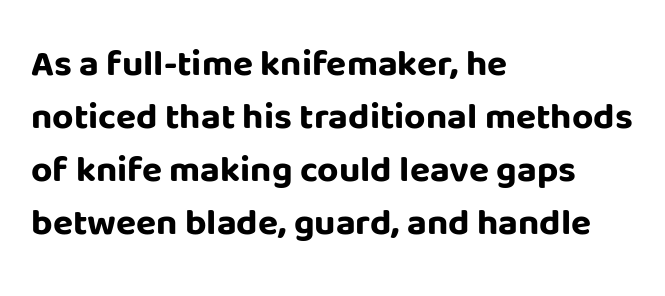
Q: Is the text bold? A: Yes.
Q: Is the text italic (slanted)? A: No, it is upright.
Q: Is the typeface a serif or a sans-serif typeface? A: Sans-serif.
Q: Is the text underlined? A: No.
Q: How is the paragraph aligned? A: Left-aligned.
Q: Is the spacing between letters normal or unusually wide? A: Normal.
Q: Is the spacing between lines tight, normal or loose? A: Normal.
Q: Width (condensed, normal, or wide)? A: Normal.
Q: Stroke contrast? A: Low.
Q: x-height? A: Large.
Q: Monospaced? A: No.
